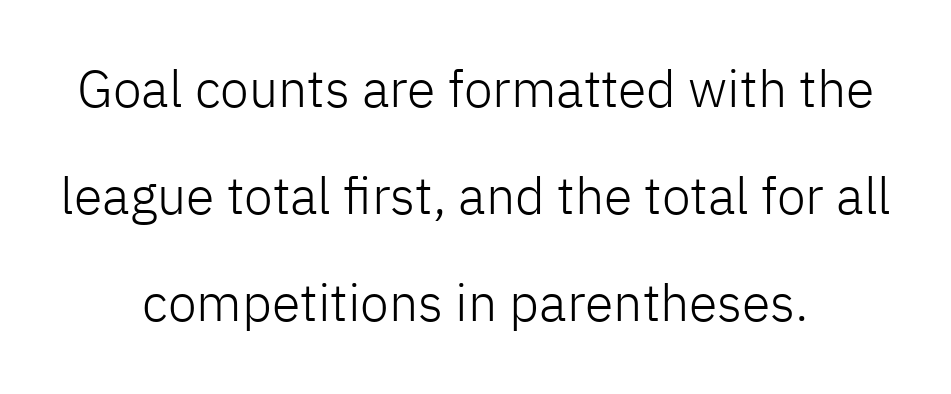
Q: Is the text bold? A: No.
Q: Is the text italic (slanted)? A: No, it is upright.
Q: Is the typeface a serif or a sans-serif typeface? A: Sans-serif.
Q: Is the text underlined? A: No.
Q: How is the paragraph aligned? A: Centered.
Q: Is the spacing between letters normal or unusually wide? A: Normal.
Q: Is the spacing between lines tight, normal or loose? A: Loose.
Q: Width (condensed, normal, or wide)? A: Normal.
Q: Stroke contrast? A: Low.
Q: x-height? A: Medium.
Q: Monospaced? A: No.
